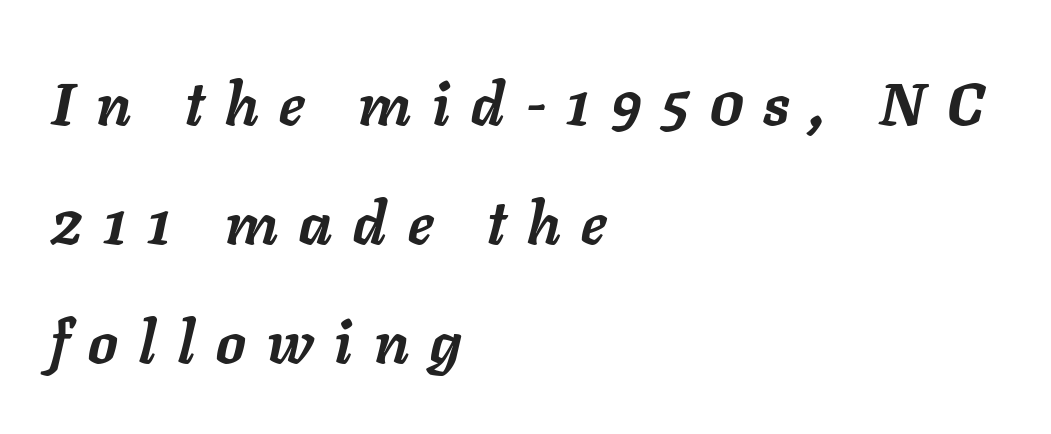
The image shows 59 px semibold type, italic (leaning right); set left-aligned, loose line spacing (2.02x), unusually wide letter spacing (+0.36 em), not underlined; low stroke contrast and a medium x-height.
